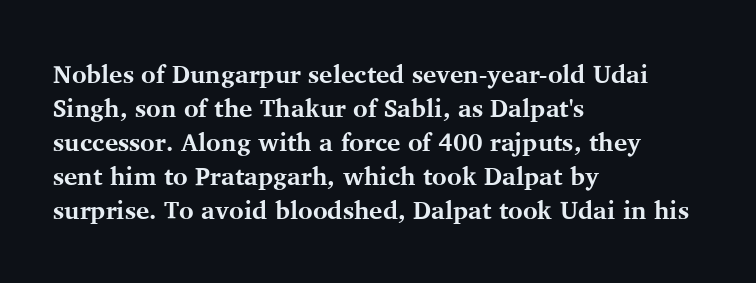
Q: Is the text bold? A: Yes.
Q: Is the text italic (slanted)? A: No, it is upright.
Q: Is the text underlined? A: No.
Q: How is the paragraph aligned? A: Left-aligned.
Q: Is the spacing between letters normal or unusually wide? A: Normal.
Q: Is the spacing between lines tight, normal or loose? A: Normal.
